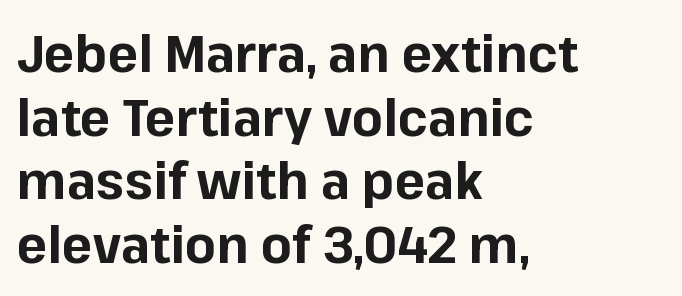
{"serif": "no", "italic": "no", "bold": "yes", "weight": "bold", "width": "normal", "stroke_contrast": "low", "x_height": "medium", "monospaced": "no", "underline": "no", "align": "left", "line_spacing": "normal", "line_spacing_ratio": 1.25, "letter_spacing": "normal", "letter_spacing_em": 0.0, "glyph_px": 51}
